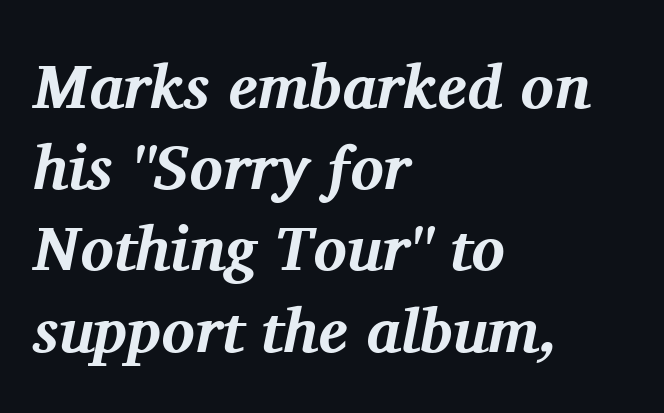
{"serif": "yes", "italic": "yes", "lean": "right", "slant_degrees": 11, "bold": "yes", "weight": "bold", "width": "normal", "stroke_contrast": "medium", "x_height": "medium", "monospaced": "no", "underline": "no", "align": "left", "line_spacing": "normal", "line_spacing_ratio": 1.31, "letter_spacing": "normal", "letter_spacing_em": 0.0, "glyph_px": 62}
